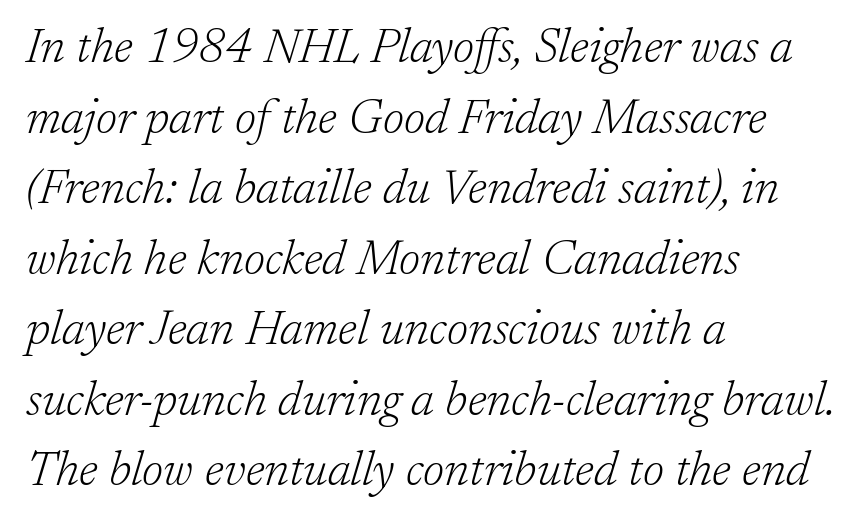
Q: Is the text bold? A: No.
Q: Is the text italic (slanted)? A: Yes, it leans right by about 17 degrees.
Q: Is the typeface a serif or a sans-serif typeface? A: Serif.
Q: Is the text underlined? A: No.
Q: How is the paragraph aligned? A: Left-aligned.
Q: Is the spacing between letters normal or unusually wide? A: Normal.
Q: Is the spacing between lines tight, normal or loose? A: Normal.
Q: Width (condensed, normal, or wide)? A: Normal.
Q: Stroke contrast? A: Low.
Q: x-height? A: Medium.
Q: Monospaced? A: No.
